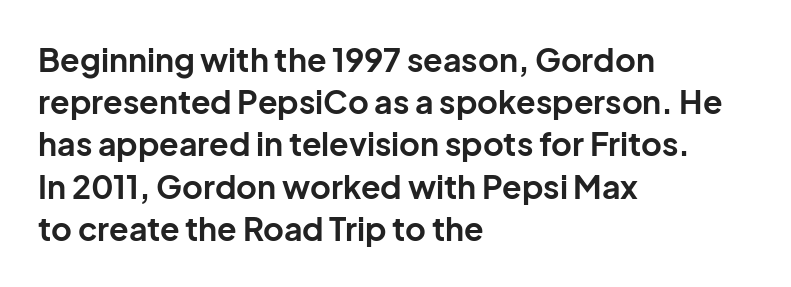
Q: Is the text bold? A: Yes.
Q: Is the text italic (slanted)? A: No, it is upright.
Q: Is the typeface a serif or a sans-serif typeface? A: Sans-serif.
Q: Is the text underlined? A: No.
Q: How is the paragraph aligned? A: Left-aligned.
Q: Is the spacing between letters normal or unusually wide? A: Normal.
Q: Is the spacing between lines tight, normal or loose? A: Normal.
Q: Width (condensed, normal, or wide)? A: Normal.
Q: Stroke contrast? A: Low.
Q: x-height? A: Medium.
Q: Monospaced? A: No.
